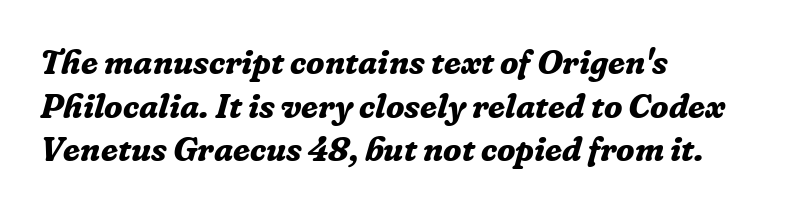
Each line starts at the same left margin while the right side varies. Does the leading feel generous? No, just average. The lettering tilts uniformly, giving the passage an italic look. Look at the tracking — it's just the regular setting, nothing added.
